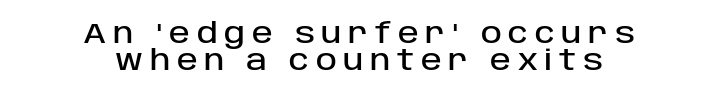
{"serif": "no", "italic": "no", "width": "normal", "stroke_contrast": "low", "x_height": "large", "monospaced": "no", "underline": "no", "align": "center", "line_spacing": "tight", "line_spacing_ratio": 0.95, "letter_spacing": "wide", "letter_spacing_em": 0.24, "glyph_px": 28}
